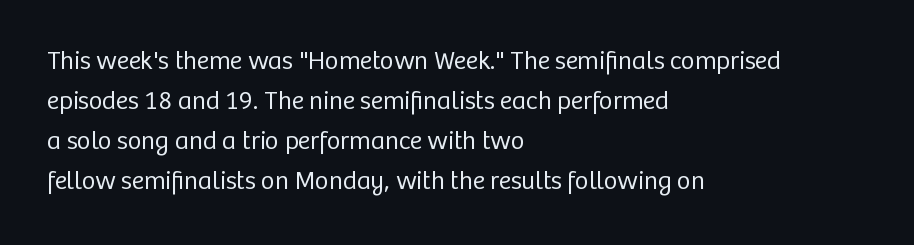
Q: Is the text bold? A: No.
Q: Is the text italic (slanted)? A: No, it is upright.
Q: Is the text underlined? A: No.
Q: How is the paragraph aligned? A: Left-aligned.
Q: Is the spacing between letters normal or unusually wide? A: Normal.
Q: Is the spacing between lines tight, normal or loose? A: Normal.
